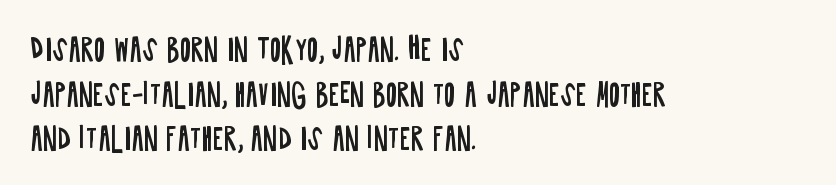
The image shows 29 px regular-weight, condensed sans-serif type, upright; set left-aligned, normal line spacing (1.54x), normal letter spacing, not underlined; low stroke contrast and a large x-height.
